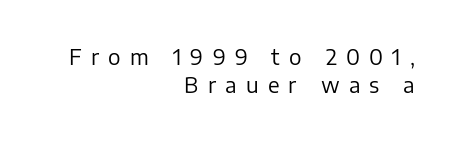
{"italic": "no", "bold": "no", "underline": "no", "align": "right", "line_spacing": "normal", "line_spacing_ratio": 1.31, "letter_spacing": "wide", "letter_spacing_em": 0.44, "glyph_px": 21}
